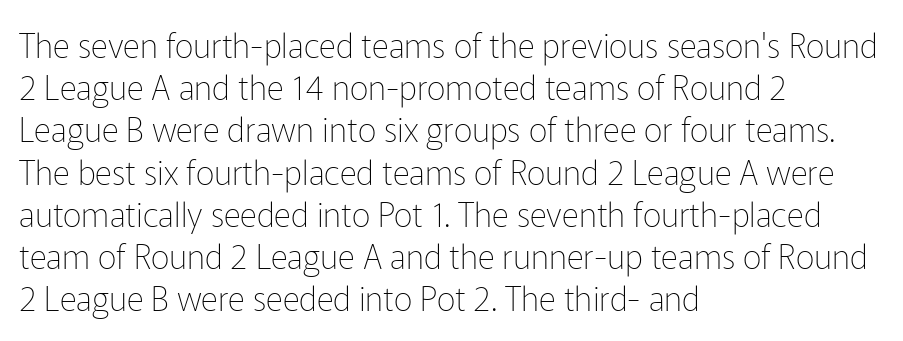
A clean baseline with only descenders dipping below it. Nope, not italic — everything's standing straight. Bold? No — there's no thickening of the strokes. Notice how the passage keeps a crisp vertical edge on the left only. In terms of leading, this rendering sits right in the middle.
